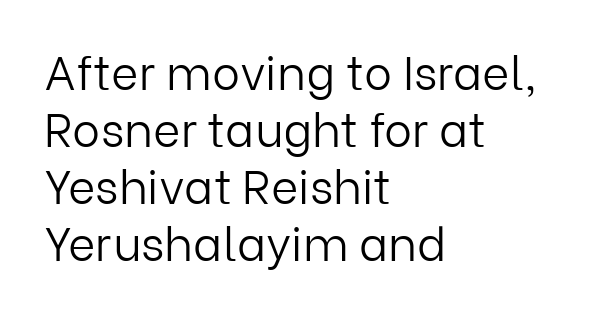
{"serif": "no", "italic": "no", "bold": "no", "weight": "light", "width": "normal", "stroke_contrast": "low", "x_height": "medium", "monospaced": "no", "underline": "no", "align": "left", "line_spacing_ratio": 1.21, "letter_spacing": "normal", "letter_spacing_em": 0.0, "glyph_px": 47}
